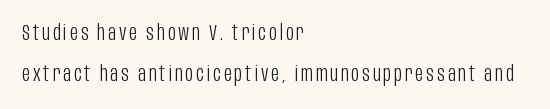
Check the space under the baseline: it is left empty. Ordinary non-slanted type is in use. One-word summary of the alignment: left. Is this a heavy cut? Hardly; it is regular or lighter.
